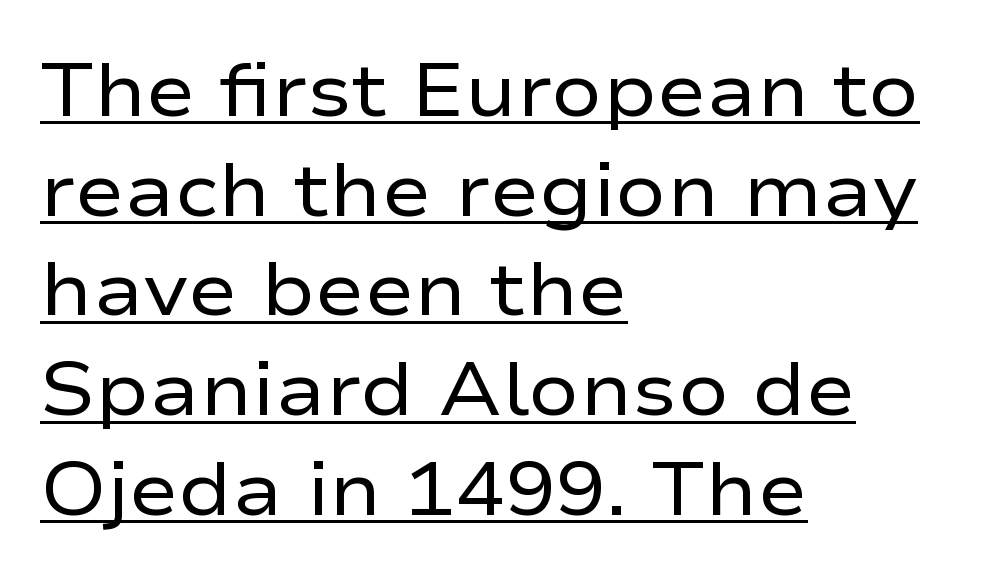
Q: Is the text bold? A: No.
Q: Is the text italic (slanted)? A: No, it is upright.
Q: Is the typeface a serif or a sans-serif typeface? A: Sans-serif.
Q: Is the text underlined? A: Yes.
Q: How is the paragraph aligned? A: Left-aligned.
Q: Is the spacing between letters normal or unusually wide? A: Normal.
Q: Is the spacing between lines tight, normal or loose? A: Normal.
Q: Width (condensed, normal, or wide)? A: Wide.
Q: Stroke contrast? A: Low.
Q: x-height? A: Medium.
Q: Monospaced? A: No.
